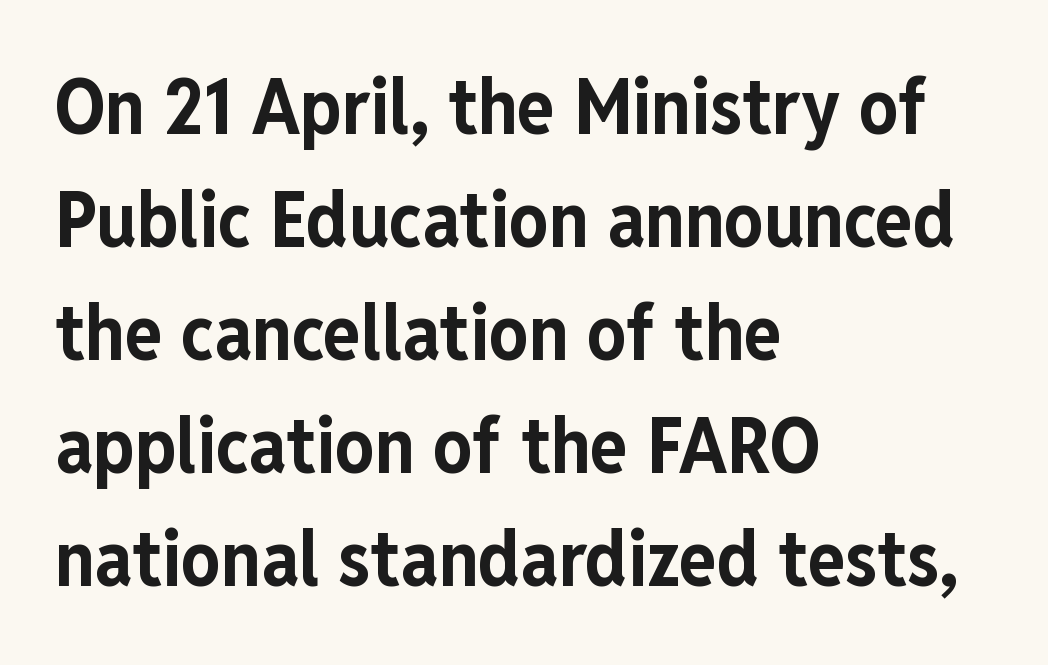
The image shows 78 px bold, condensed sans-serif type, upright; set left-aligned, normal line spacing (1.45x), normal letter spacing, not underlined; low stroke contrast and a medium x-height.
